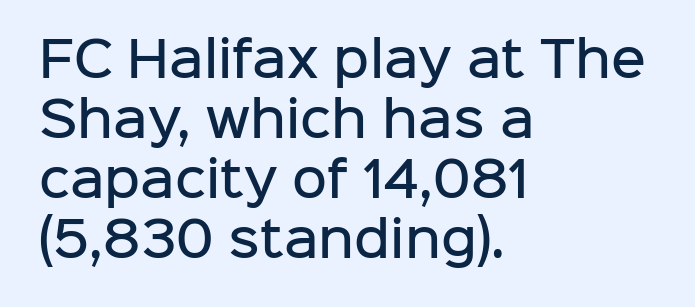
{"serif": "no", "italic": "no", "bold": "semi", "weight": "semibold", "width": "normal", "stroke_contrast": "low", "x_height": "medium", "monospaced": "no", "underline": "no", "align": "left", "line_spacing": "normal", "line_spacing_ratio": 1.25, "letter_spacing": "normal", "letter_spacing_em": 0.0, "glyph_px": 48}
